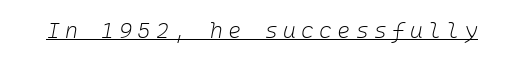
No extra ink here — the face is not bold. Observe the lean: these are italic letterforms. The horizontal fit of the characters is loose and conspicuously gappy. The sample's only ornament is a line tracing under the words.
